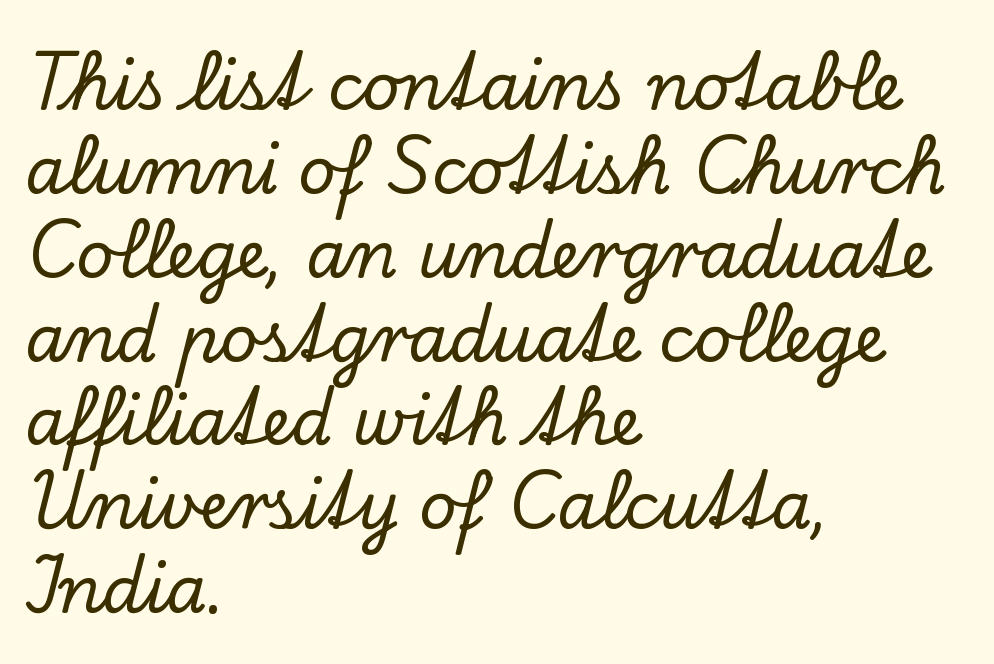
Q: Is the text italic (slanted)? A: Yes.
Q: Is the typeface a serif or a sans-serif typeface? A: Serif.
Q: Is the text underlined? A: No.
Q: How is the paragraph aligned? A: Left-aligned.
Q: Is the spacing between letters normal or unusually wide? A: Normal.
Q: Is the spacing between lines tight, normal or loose? A: Normal.
Q: Width (condensed, normal, or wide)? A: Normal.
Q: Stroke contrast? A: Low.
Q: x-height? A: Small.
Q: Monospaced? A: No.
